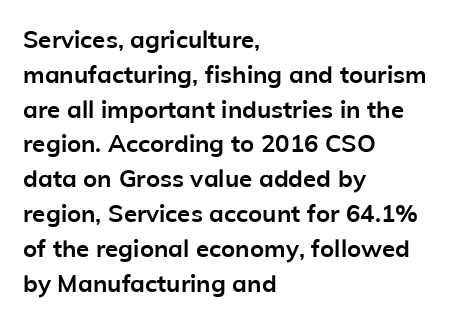
Q: Is the text bold? A: Yes.
Q: Is the text italic (slanted)? A: No, it is upright.
Q: Is the text underlined? A: No.
Q: How is the paragraph aligned? A: Left-aligned.
Q: Is the spacing between letters normal or unusually wide? A: Normal.
Q: Is the spacing between lines tight, normal or loose? A: Normal.
